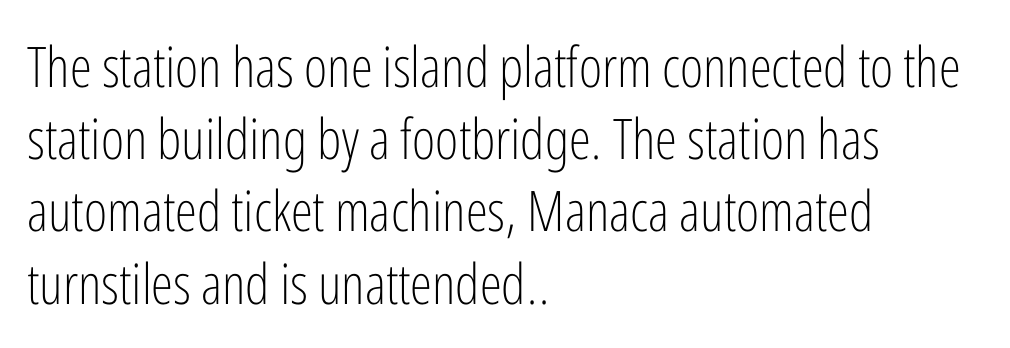
The image shows 56 px light, condensed sans-serif type, upright; set left-aligned, normal line spacing (1.29x), normal letter spacing, not underlined; low stroke contrast and a medium x-height.
